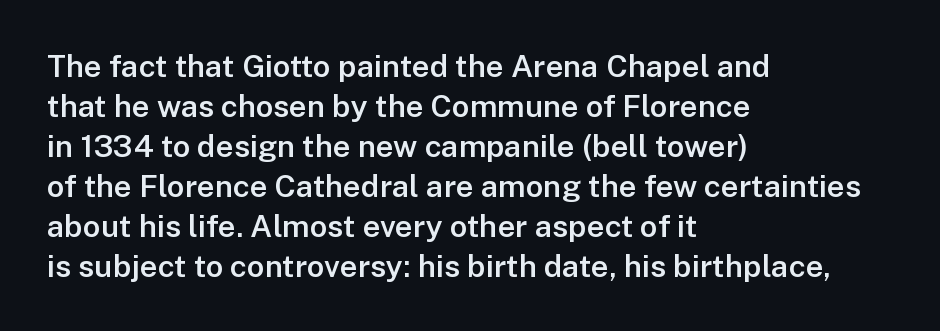
{"serif": "no", "italic": "no", "bold": "semi", "weight": "semibold", "width": "normal", "stroke_contrast": "low", "x_height": "medium", "monospaced": "no", "underline": "no", "align": "left", "line_spacing": "normal", "line_spacing_ratio": 1.29, "letter_spacing": "normal", "letter_spacing_em": 0.0, "glyph_px": 31}
